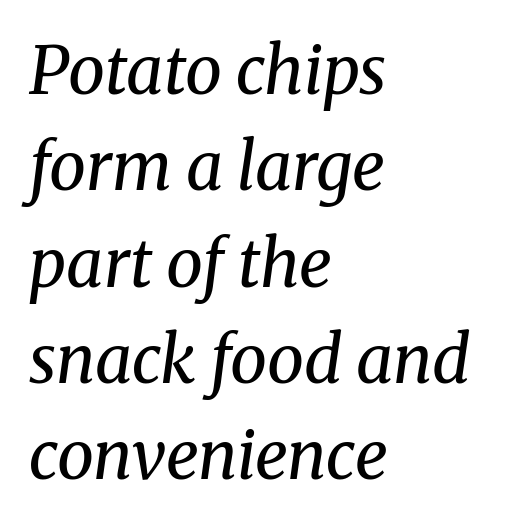
Q: Is the text bold? A: No.
Q: Is the text italic (slanted)? A: Yes, it leans right by about 8 degrees.
Q: Is the typeface a serif or a sans-serif typeface? A: Serif.
Q: Is the text underlined? A: No.
Q: How is the paragraph aligned? A: Left-aligned.
Q: Is the spacing between letters normal or unusually wide? A: Normal.
Q: Is the spacing between lines tight, normal or loose? A: Normal.
Q: Width (condensed, normal, or wide)? A: Normal.
Q: Stroke contrast? A: Medium.
Q: x-height? A: Medium.
Q: Monospaced? A: No.
